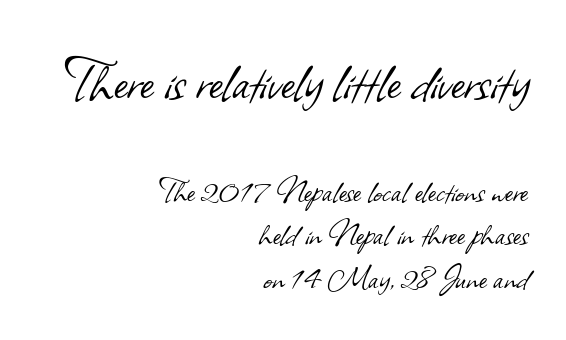
The image shows 66 px light sans-serif type; set right-aligned, tight line spacing (1.14x), normal letter spacing, not underlined; the first (top) block is 1.74x larger; low stroke contrast and a small x-height.
